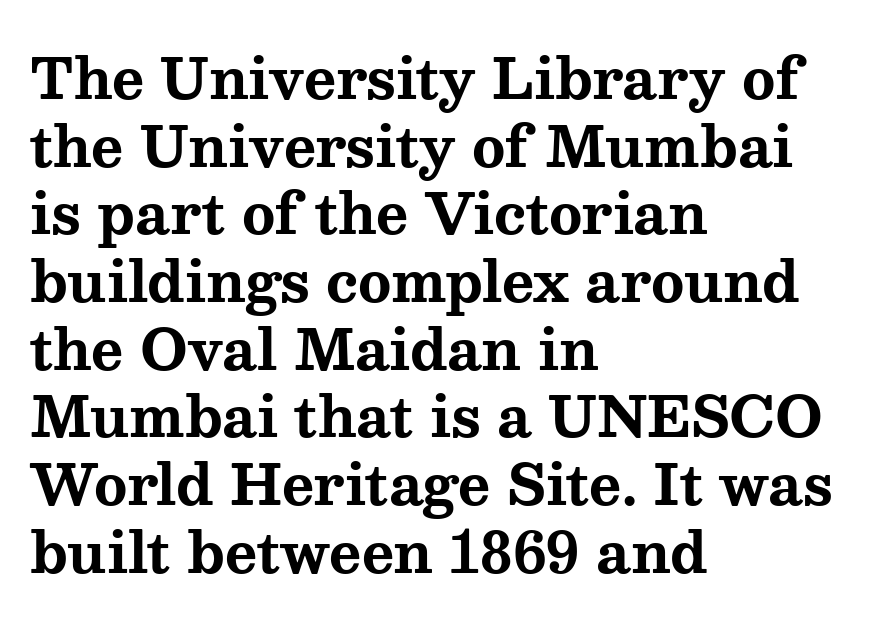
{"serif": "yes", "italic": "no", "bold": "yes", "weight": "bold", "width": "wide", "stroke_contrast": "medium", "x_height": "medium", "monospaced": "no", "underline": "no", "align": "left", "line_spacing_ratio": 1.23, "letter_spacing": "normal", "letter_spacing_em": 0.0, "glyph_px": 55}
